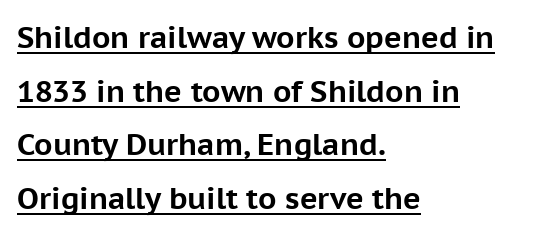
Q: Is the text bold? A: Yes.
Q: Is the text italic (slanted)? A: No, it is upright.
Q: Is the typeface a serif or a sans-serif typeface? A: Sans-serif.
Q: Is the text underlined? A: Yes.
Q: How is the paragraph aligned? A: Left-aligned.
Q: Is the spacing between letters normal or unusually wide? A: Normal.
Q: Width (condensed, normal, or wide)? A: Normal.
Q: Stroke contrast? A: Low.
Q: x-height? A: Medium.
Q: Monospaced? A: No.
